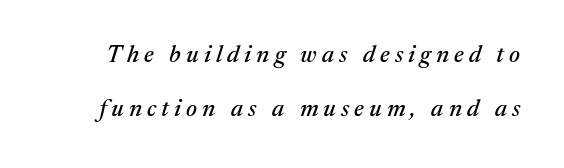
{"italic": "yes", "lean": "right", "slant_degrees": 17, "underline": "no", "line_spacing": "loose", "line_spacing_ratio": 2.26, "letter_spacing": "wide", "letter_spacing_em": 0.21, "glyph_px": 24}
